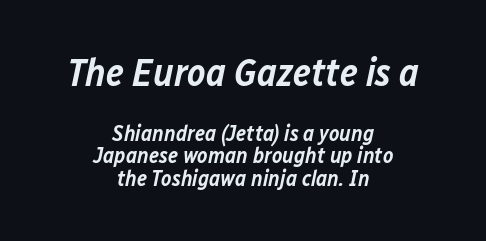
{"italic": "yes", "lean": "right", "slant_degrees": 12, "bold": "semi", "weight": "semibold", "width": "normal", "stroke_contrast": "low", "x_height": "medium", "monospaced": "no", "underline": "no", "align": "center", "line_spacing": "tight", "line_spacing_ratio": 1.02, "letter_spacing": "normal", "letter_spacing_em": 0.0, "larger_block": "first", "size_ratio": 1.77, "glyph_px": 39}
